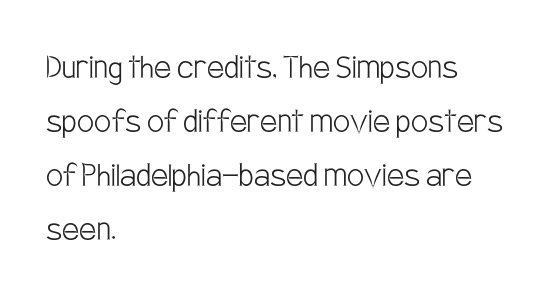
Letter spacing: default. Nobody drew a line under any word here. Proportional: the letters do not fall into vertical columns. Nothing heavy about these letters — not bold at all.
